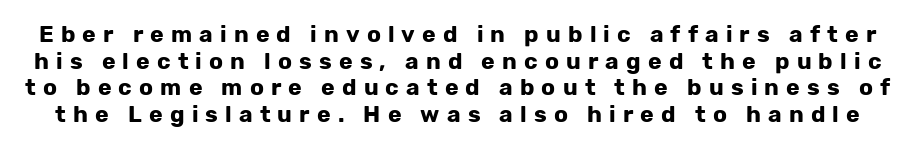
{"italic": "no", "bold": "yes", "underline": "no", "line_spacing_ratio": 1.16, "letter_spacing": "wide", "letter_spacing_em": 0.31, "glyph_px": 23}
